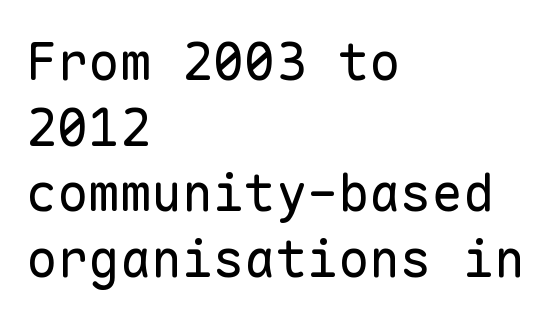
Serifs: no, the terminals of the letterforms are clean. Posture: vertical. A quiet, ordinary-to-light weight characterises the typeface. The horizontal fit of the characters is conventional and even. Each new line begins a customary step beneath the previous one. This rendering uses left alignment, leaving the right contour irregular.
